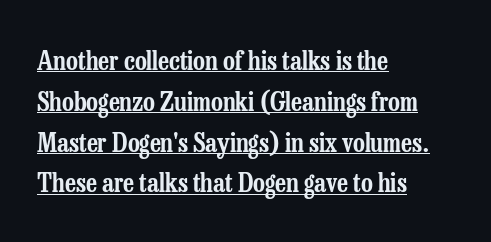
Is there much room between lines? A standard amount, neither cramped nor airy. Rendered with straight, roman letterforms. Compared with a centered layout, this one pins lines to the left instead. Honestly, the letter spacing is just normal — you wouldn't notice it. A baseline rule has been typeset under these characters.
